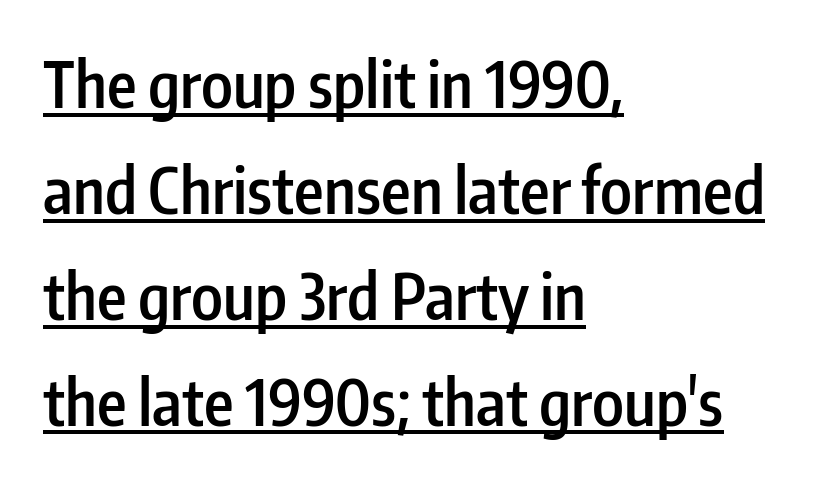
The image shows 63 px semibold, condensed sans-serif type, upright; set left-aligned, normal line spacing (1.68x), normal letter spacing, underlined; low stroke contrast and a medium x-height.
